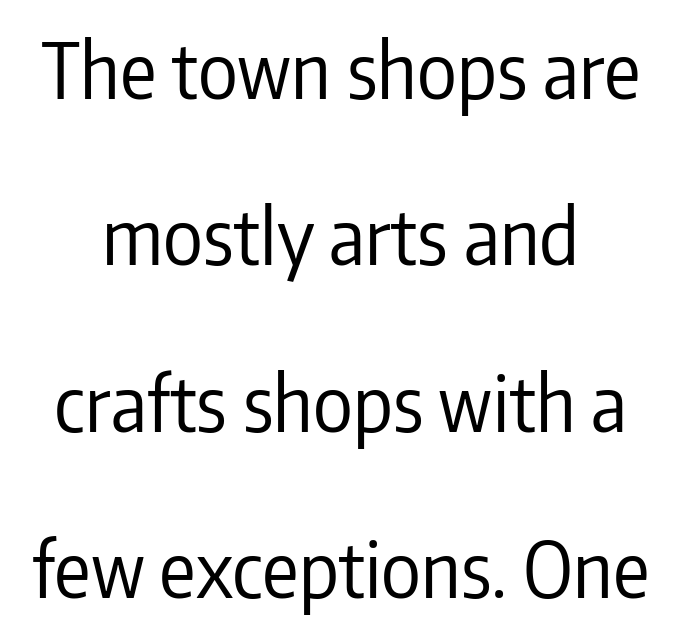
The image shows 76 px regular-weight, condensed sans-serif type, upright; set centered, loose line spacing (2.19x), normal letter spacing, not underlined; low stroke contrast and a medium x-height.
